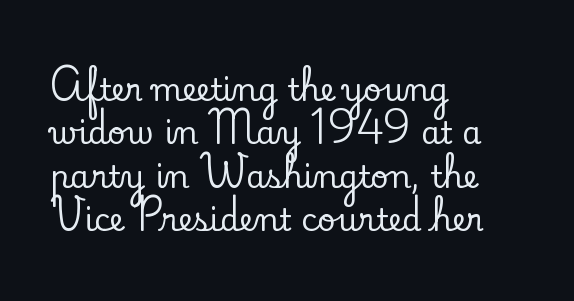
The image shows 31 px serif type, upright; set left-aligned, normal line spacing (1.4x), normal letter spacing, not underlined; low stroke contrast and a small x-height.
